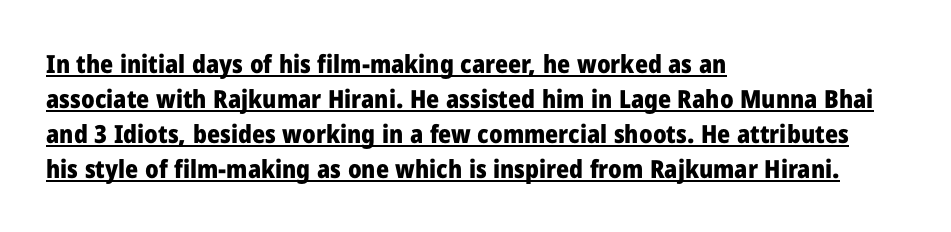
Quick note: underline on. Observe the ordinary spacing: letters are neighbours, not strangers. Baseline-to-baseline distance is the conventional proportion of letter height. In terms of posture, this sample is upright. Typographic density is high because the face is bold. A classic flush-left, rag-right setting is used for this passage.
